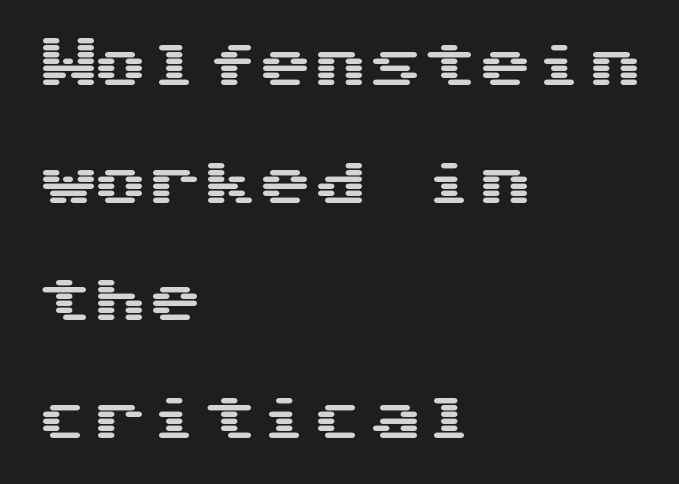
Compared with typical paragraphs, the rows here are farther apart. Any mark beneath the type? The region is blank. Does the type have serifs? No, each stem ends abruptly. Tracking here is standard; glyphs follow each other at the usual distance.
